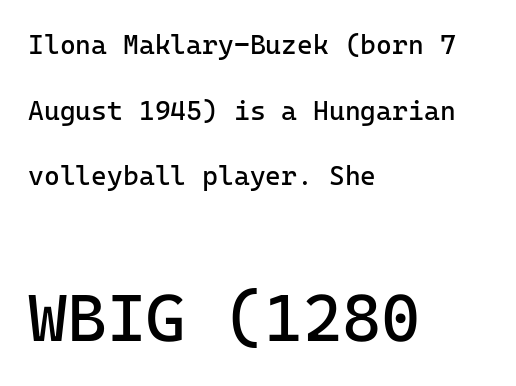
Q: Is the text bold? A: No.
Q: Is the text italic (slanted)? A: No, it is upright.
Q: Is the typeface a serif or a sans-serif typeface? A: Sans-serif.
Q: Is the text underlined? A: No.
Q: How is the paragraph aligned? A: Left-aligned.
Q: Is the spacing between letters normal or unusually wide? A: Normal.
Q: Is the spacing between lines tight, normal or loose? A: Loose.
Q: Which block of text is set in a larger size, the first (top) or the second (bottom)? A: The second (bottom) one.
Q: Width (condensed, normal, or wide)? A: Normal.
Q: Stroke contrast? A: Low.
Q: x-height? A: Medium.
